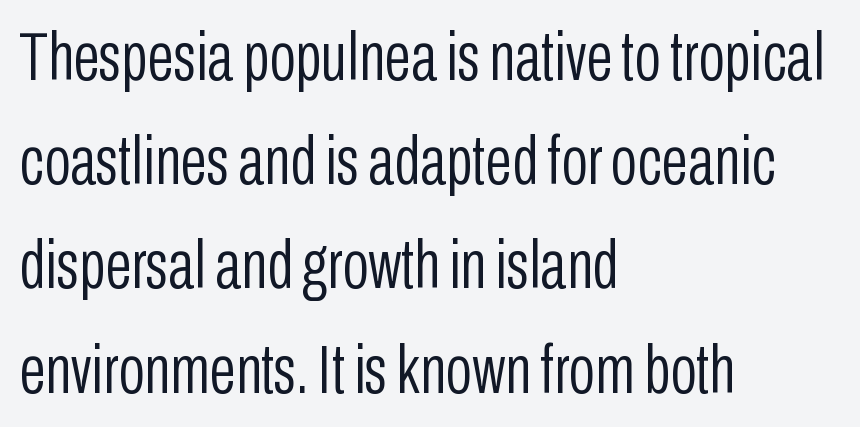
{"serif": "no", "italic": "no", "bold": "no", "weight": "light", "width": "condensed", "stroke_contrast": "low", "x_height": "medium", "monospaced": "no", "underline": "no", "align": "left", "line_spacing": "normal", "line_spacing_ratio": 1.51, "letter_spacing": "normal", "letter_spacing_em": 0.0, "glyph_px": 69}
